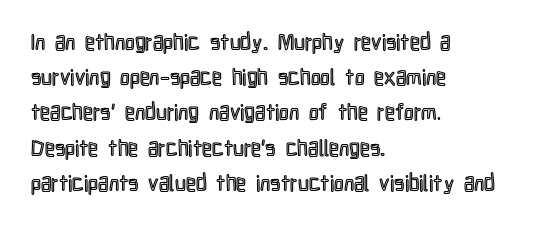
Q: Is the text italic (slanted)? A: No, it is upright.
Q: Is the text underlined? A: No.
Q: How is the paragraph aligned? A: Left-aligned.
Q: Is the spacing between letters normal or unusually wide? A: Normal.
Q: Is the spacing between lines tight, normal or loose? A: Normal.
